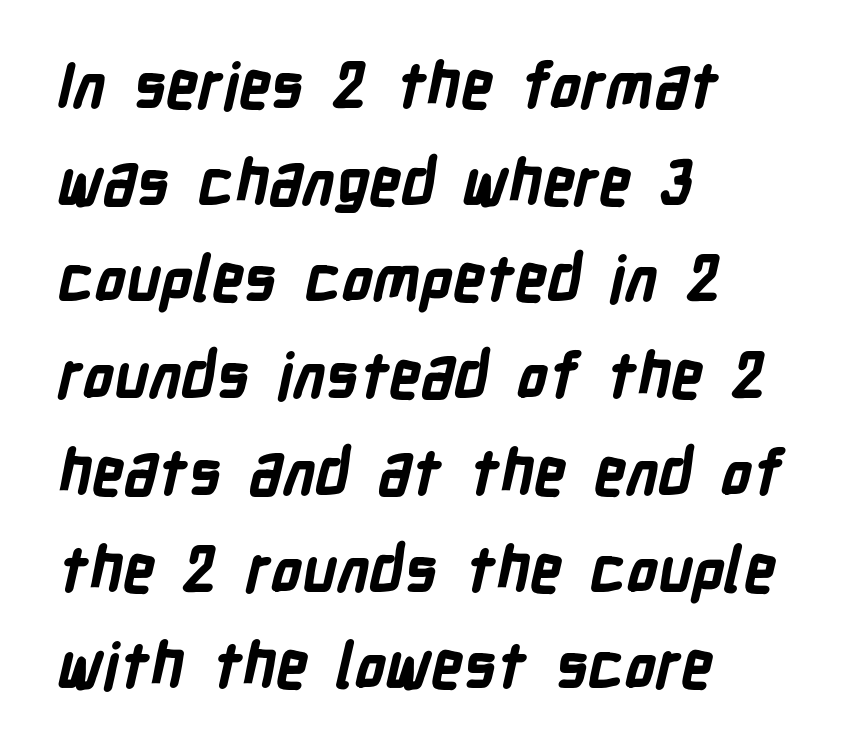
The type family on display is of the sans-serif kind. What's the leading like? Ordinary, nothing unusual. Left-aligned paragraph, ragged on the right. Each word holds together tightly as a unit, with standard inter-letter gaps. Plenty of ink on the page — the face is bold. This sample has the flowing, uneven cadence of proportional lettering.
